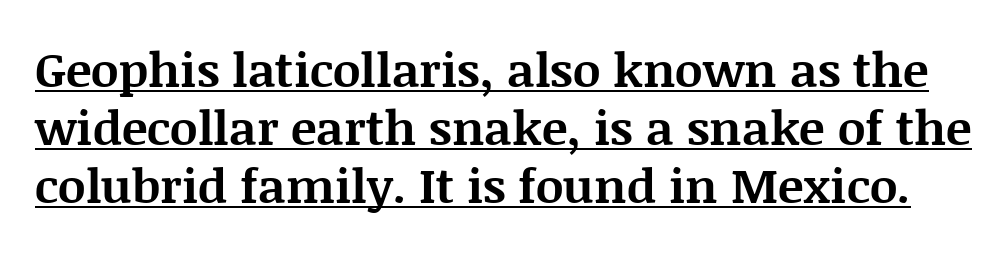
Do the letters lean? They stand straight. Regarding serifs, this sample has them. Underlined type. You could not count columns in this text — the font is proportionally spaced. Notice how thick the strokes are: this is what a full bold looks like. The face used here is rendered with its standard letterfit.
